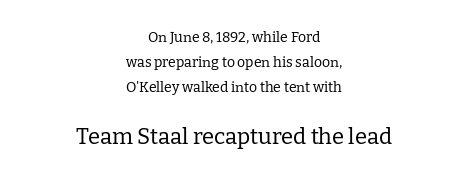
The image shows 22 px text type, upright; set centered, line spacing 1.78x, normal letter spacing, not underlined; the second (bottom) block is 1.57x larger.
